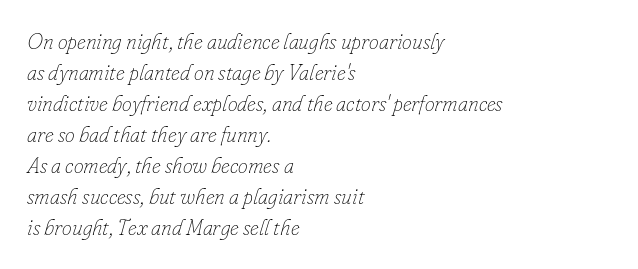
{"italic": "yes", "lean": "right", "slant_degrees": 16, "bold": "no", "underline": "no", "align": "left", "line_spacing": "normal", "line_spacing_ratio": 1.41, "letter_spacing": "normal", "letter_spacing_em": 0.0, "glyph_px": 22}
